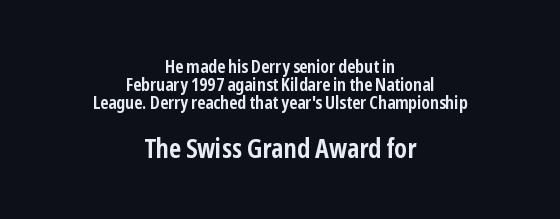
The image shows 27 px bold type, upright; set centered, tight line spacing (1.0x), normal letter spacing, not underlined; the second (bottom) block is 1.5x larger.
